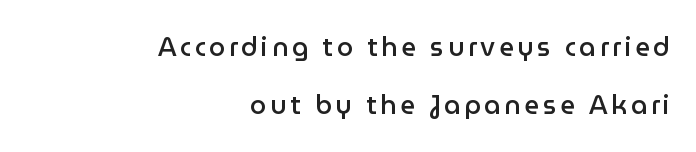
The image shows 26 px text type, upright; set right-aligned, loose line spacing (2.23x), not underlined.
